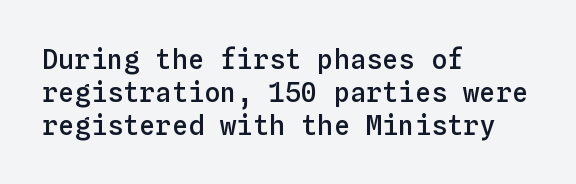
The compositor pushed each line to the left boundary. The space beneath each line is pristine and unruled. Moderately thickened strokes mark this as semibold type. Letter spacing: default. Quick note: not italic, upright.
